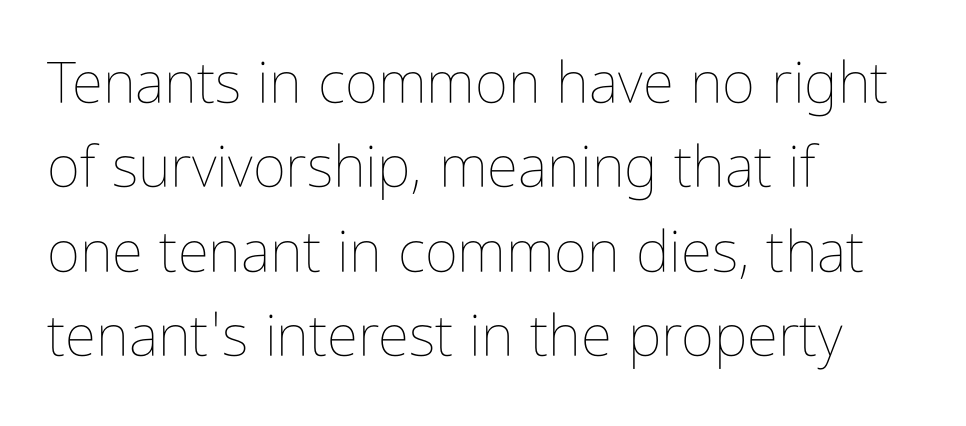
{"italic": "no", "bold": "no", "weight": "thin", "width": "condensed", "stroke_contrast": "low", "x_height": "medium", "monospaced": "no", "underline": "no", "align": "left", "line_spacing": "normal", "line_spacing_ratio": 1.48, "letter_spacing": "normal", "letter_spacing_em": 0.0, "glyph_px": 57}
